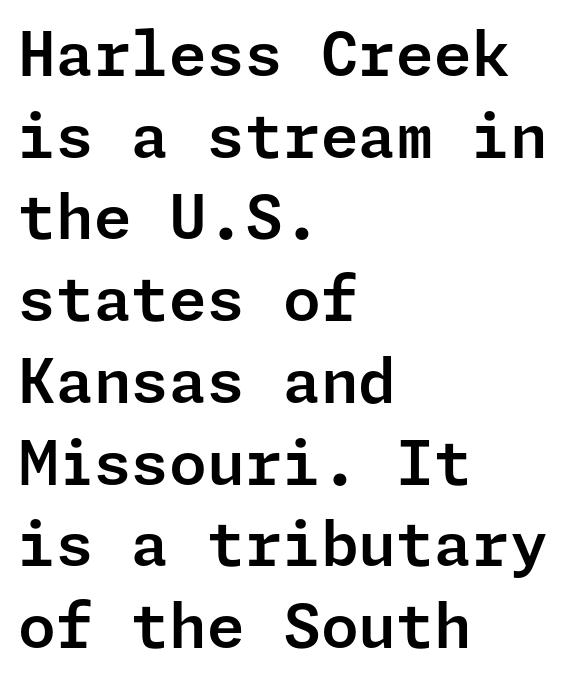
Q: Is the text italic (slanted)? A: No, it is upright.
Q: Is the typeface a serif or a sans-serif typeface? A: Sans-serif.
Q: Is the text underlined? A: No.
Q: How is the paragraph aligned? A: Left-aligned.
Q: Is the spacing between letters normal or unusually wide? A: Normal.
Q: Is the spacing between lines tight, normal or loose? A: Normal.
Q: Width (condensed, normal, or wide)? A: Normal.
Q: Stroke contrast? A: Low.
Q: x-height? A: Medium.
